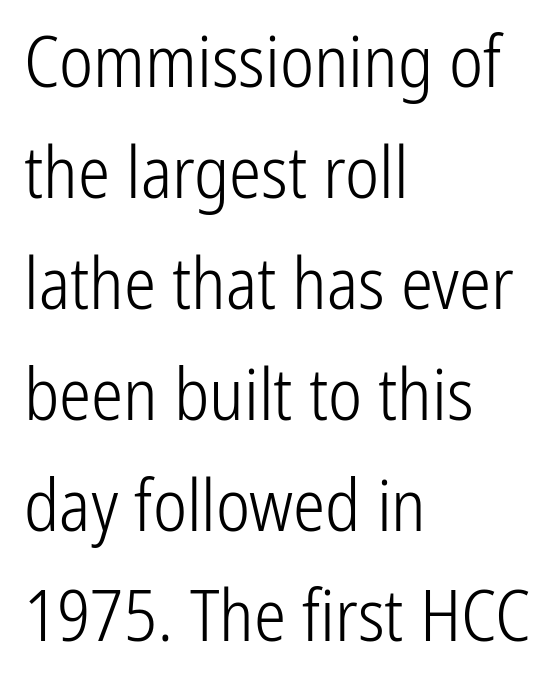
The image shows 72 px light, condensed sans-serif type, upright; set left-aligned, normal line spacing (1.54x), normal letter spacing, not underlined; low stroke contrast and a medium x-height.
